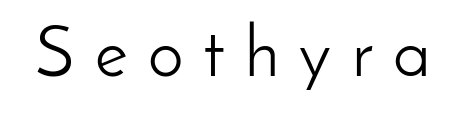
{"serif": "no", "italic": "no", "bold": "no", "weight": "light", "width": "normal", "stroke_contrast": "low", "x_height": "small", "monospaced": "no", "underline": "no", "letter_spacing": "wide", "letter_spacing_em": 0.29, "glyph_px": 71}
